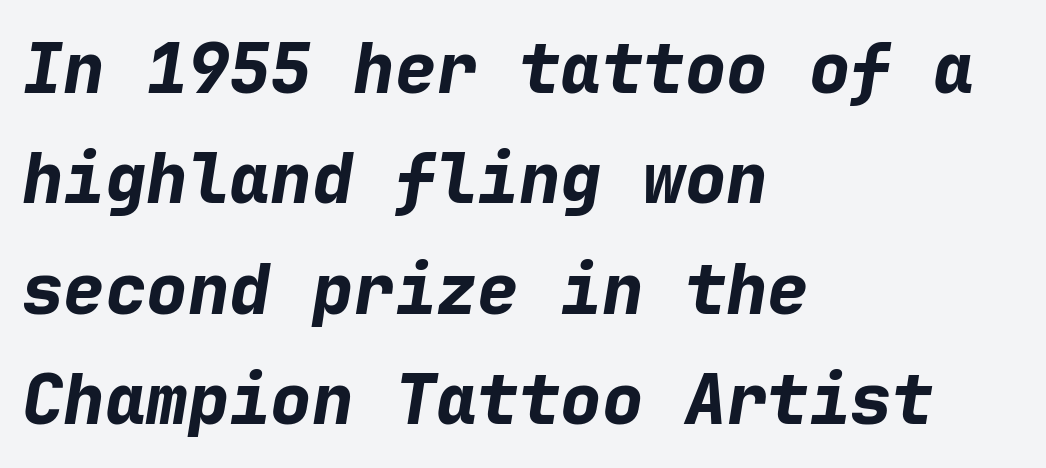
Underlining? Definitely not there. Evenly set lines give the paragraph a standard silhouette. Italic: yes, the glyphs are oblique. Honestly, the letter spacing is just normal — you wouldn't notice it.
